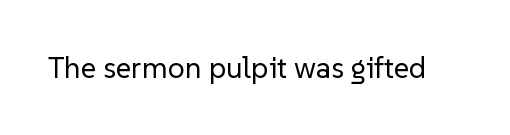
Nope, not italic — everything's standing straight. No letter is thick-stroked: the sample isn't bold. Plain, unruled lines of type. I'd call this a sans setting — the letters go barefoot. Here the designer chose a conventional face with non-uniform glyph widths. The tracking reads as untouched default to a designer's eye.
